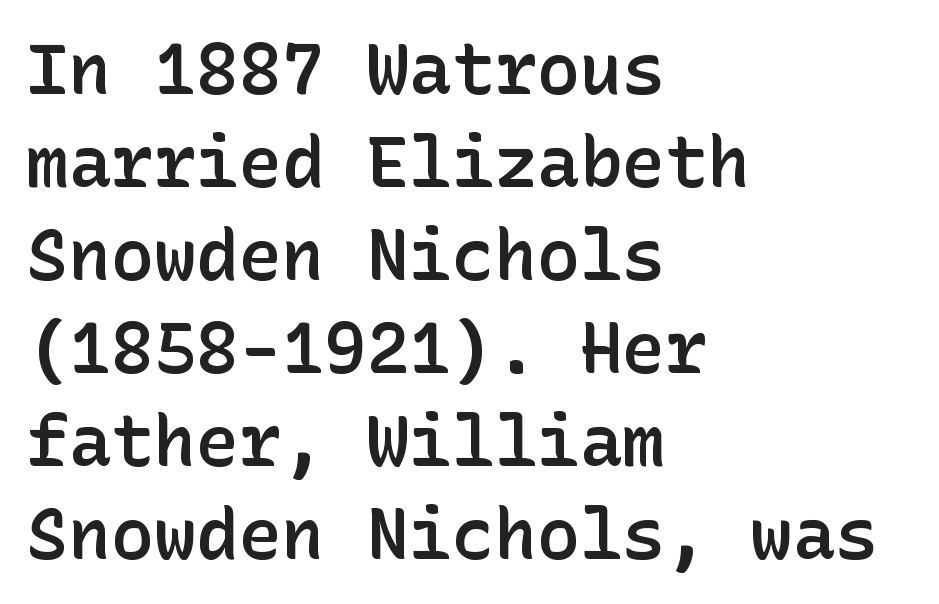
This rendering features lettering with no underline. Ordinary non-slanted type is in use. Bold? Not quite — semibold, heavier than regular but stopping short. Compared with typical body copy, the letter spacing here is the same. The text was rendered using a sans face with plain stroke endings.
